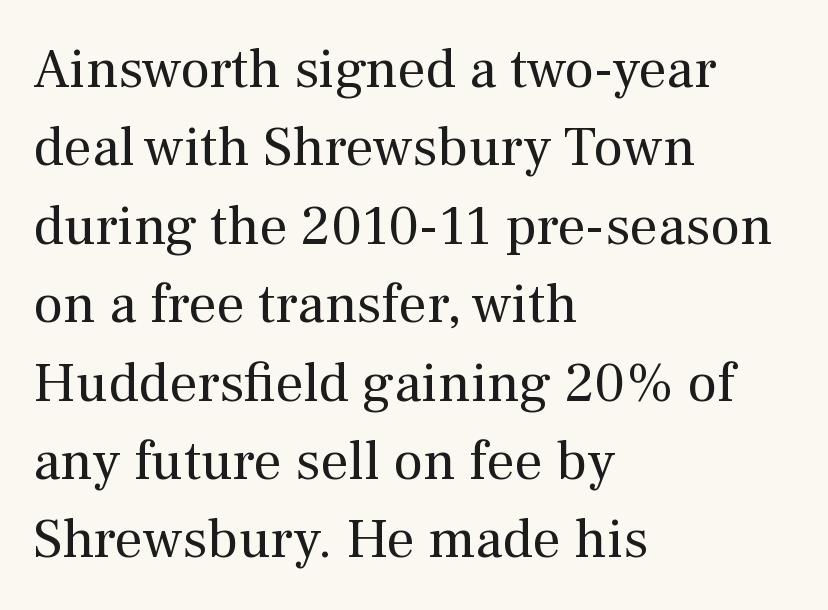
Designer's note — italics off, roman on. Think of a printed novel: that variable character pitch is what you see here. A typesetter would call this zero additional tracking. The letters look calm and open, with moderate or lighter stems. The lines are quadded left.
